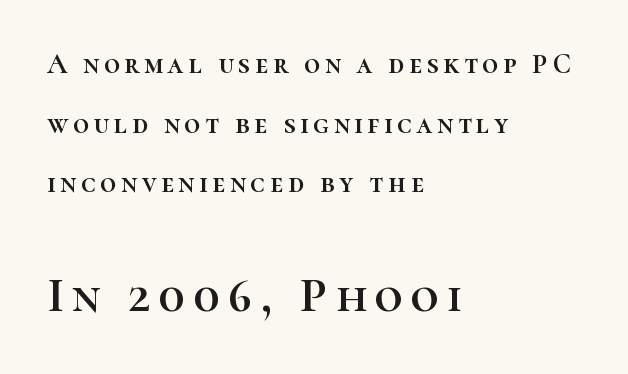
The glyphs are unaccompanied by any horizontal stroke below them. Which of the two is more prominent by size? The second, at the bottom. This sample is left-justified, so line endings fall wherever the words run out. Ascenders rise straight up at ninety degrees.
